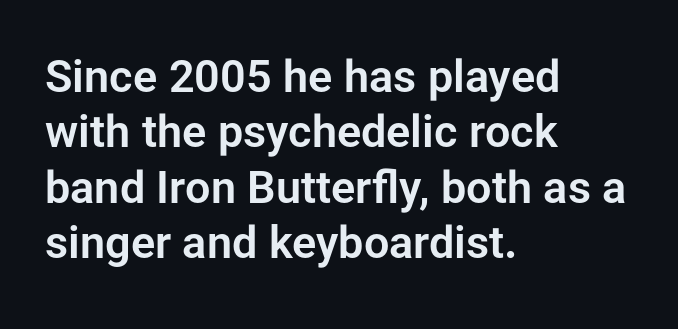
Q: Is the text italic (slanted)? A: No, it is upright.
Q: Is the typeface a serif or a sans-serif typeface? A: Sans-serif.
Q: Is the text underlined? A: No.
Q: How is the paragraph aligned? A: Left-aligned.
Q: Is the spacing between letters normal or unusually wide? A: Normal.
Q: Width (condensed, normal, or wide)? A: Normal.
Q: Stroke contrast? A: Low.
Q: x-height? A: Medium.
Q: Monospaced? A: No.
